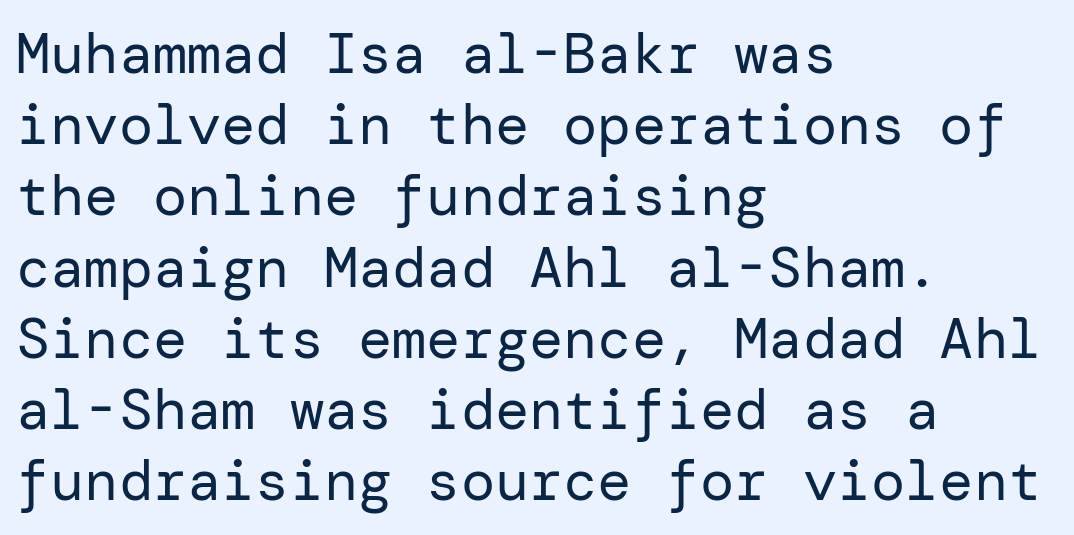
The image shows 57 px regular-weight sans-serif type, upright; set left-aligned, normal line spacing (1.25x), normal letter spacing, not underlined; low stroke contrast and a medium x-height.
